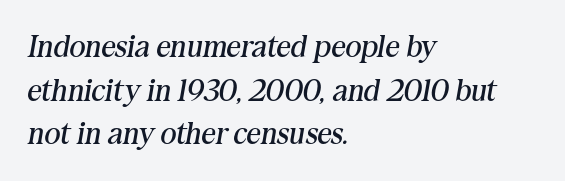
The ragged edge is on the right, which tells us the setting is flush left. This reads as an unemphasized weight, regular at the heaviest. An italicized treatment has been applied to the whole sample. Between one letter and the next there's only the usual sliver of space. Letters rest on an invisible, unmarked baseline. The rendering uses a moderate line-height, typical for paragraphs.
